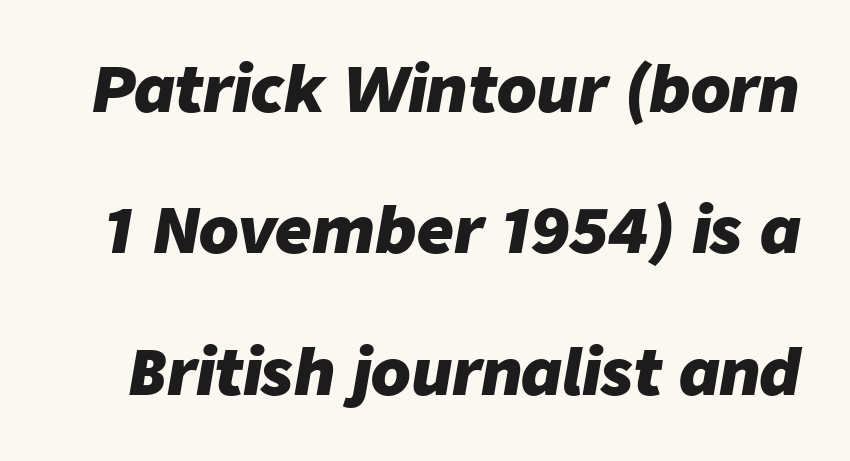
Bare-footed words on every line. The whole block is typeset with a tilt. The passage shown is typed in a proportional face where columns would drift. Leading: increased. The passage shown has conventional tracking throughout. What weight is shown? A full bold with thick strokes.
